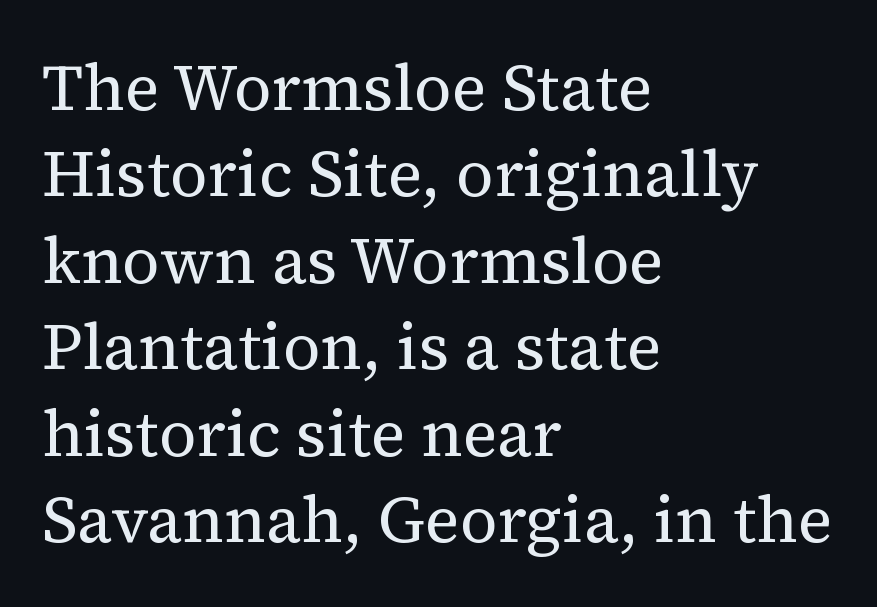
Q: Is the text bold? A: No.
Q: Is the text italic (slanted)? A: No, it is upright.
Q: Is the typeface a serif or a sans-serif typeface? A: Serif.
Q: Is the text underlined? A: No.
Q: How is the paragraph aligned? A: Left-aligned.
Q: Is the spacing between letters normal or unusually wide? A: Normal.
Q: Is the spacing between lines tight, normal or loose? A: Normal.
Q: Width (condensed, normal, or wide)? A: Normal.
Q: Stroke contrast? A: Medium.
Q: x-height? A: Medium.
Q: Monospaced? A: No.
